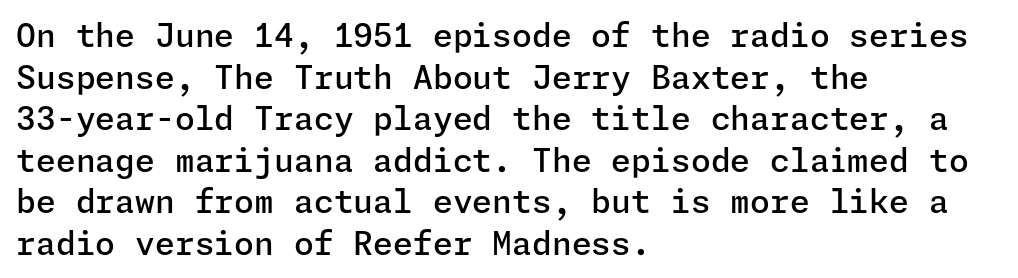
{"serif": "no", "italic": "no", "bold": "semi", "weight": "semibold", "width": "normal", "stroke_contrast": "low", "x_height": "medium", "underline": "no", "align": "left", "line_spacing": "normal", "line_spacing_ratio": 1.3, "letter_spacing": "normal", "letter_spacing_em": 0.0, "glyph_px": 32}
